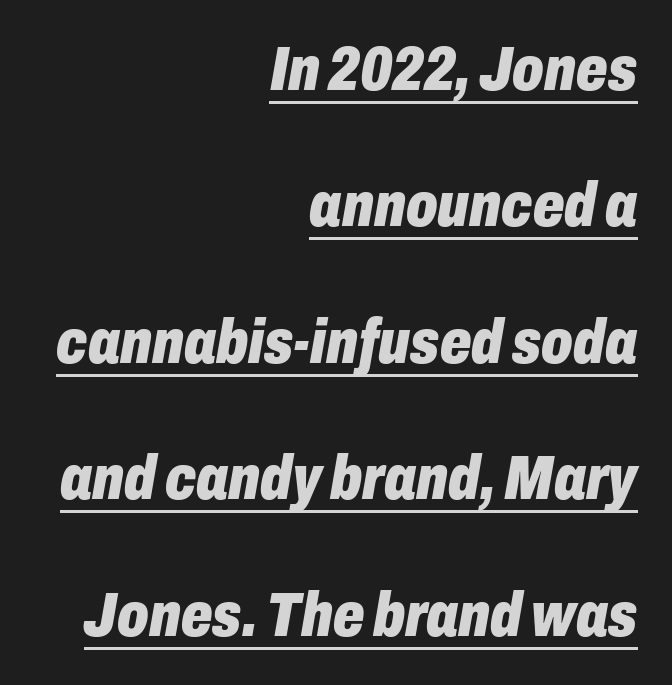
The image shows 62 px heavy, condensed type, italic (leaning right); set right-aligned, loose line spacing (2.2x), normal letter spacing, underlined; low stroke contrast and a medium x-height.
